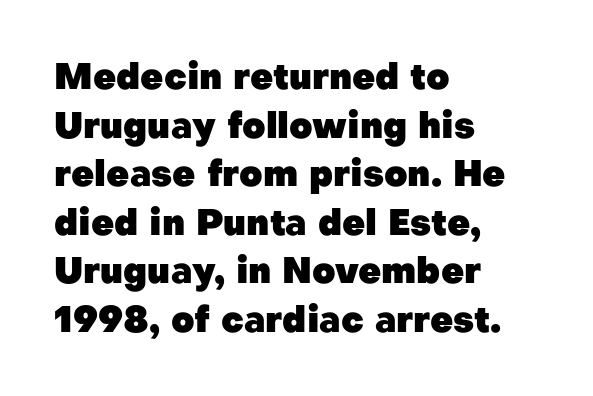
Q: Is the text bold? A: Yes.
Q: Is the text italic (slanted)? A: No, it is upright.
Q: Is the typeface a serif or a sans-serif typeface? A: Sans-serif.
Q: Is the text underlined? A: No.
Q: How is the paragraph aligned? A: Left-aligned.
Q: Is the spacing between letters normal or unusually wide? A: Normal.
Q: Is the spacing between lines tight, normal or loose? A: Normal.
Q: Width (condensed, normal, or wide)? A: Normal.
Q: Stroke contrast? A: Low.
Q: x-height? A: Medium.
Q: Monospaced? A: No.
